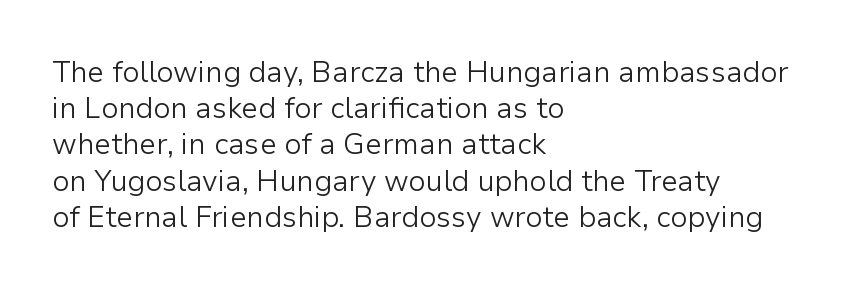
{"serif": "no", "italic": "no", "bold": "no", "weight": "light", "width": "normal", "stroke_contrast": "low", "x_height": "medium", "monospaced": "no", "underline": "no", "align": "left", "line_spacing": "normal", "line_spacing_ratio": 1.25, "letter_spacing": "normal", "letter_spacing_em": 0.0, "glyph_px": 29}
